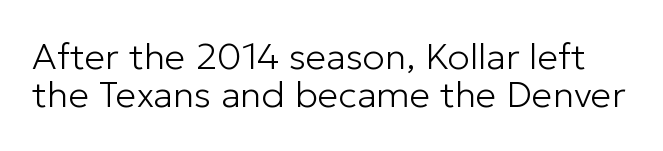
{"serif": "no", "italic": "no", "bold": "no", "weight": "light", "width": "normal", "stroke_contrast": "low", "x_height": "medium", "monospaced": "no", "underline": "no", "line_spacing": "tight", "line_spacing_ratio": 1.04, "letter_spacing": "normal", "letter_spacing_em": 0.0, "glyph_px": 37}
